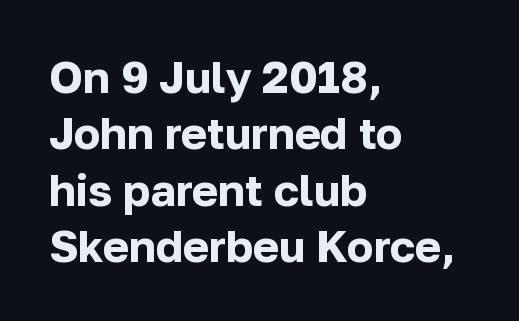
Q: Is the text bold? A: Yes.
Q: Is the text italic (slanted)? A: No, it is upright.
Q: Is the typeface a serif or a sans-serif typeface? A: Sans-serif.
Q: Is the text underlined? A: No.
Q: How is the paragraph aligned? A: Left-aligned.
Q: Is the spacing between letters normal or unusually wide? A: Normal.
Q: Is the spacing between lines tight, normal or loose? A: Normal.
Q: Width (condensed, normal, or wide)? A: Normal.
Q: Stroke contrast? A: Low.
Q: x-height? A: Medium.
Q: Monospaced? A: No.
